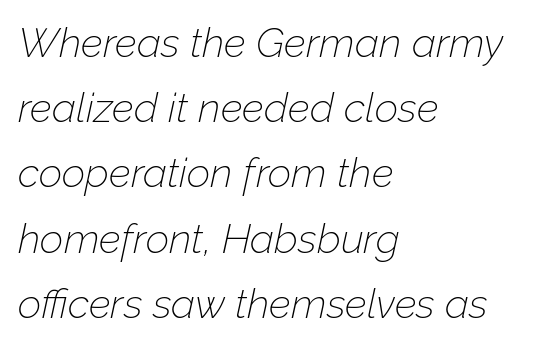
{"italic": "yes", "lean": "right", "slant_degrees": 12, "bold": "no", "weight": "thin", "width": "normal", "stroke_contrast": "low", "x_height": "medium", "monospaced": "no", "underline": "no", "align": "left", "line_spacing": "normal", "line_spacing_ratio": 1.59, "letter_spacing": "normal", "letter_spacing_em": 0.0, "glyph_px": 41}
